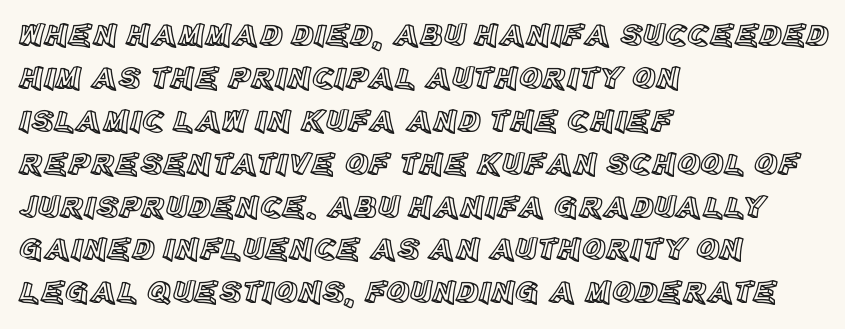
{"width": "normal", "x_height": "large", "monospaced": "no", "underline": "no", "align": "left", "line_spacing": "normal", "line_spacing_ratio": 1.34, "letter_spacing": "normal", "letter_spacing_em": 0.0, "glyph_px": 32}
